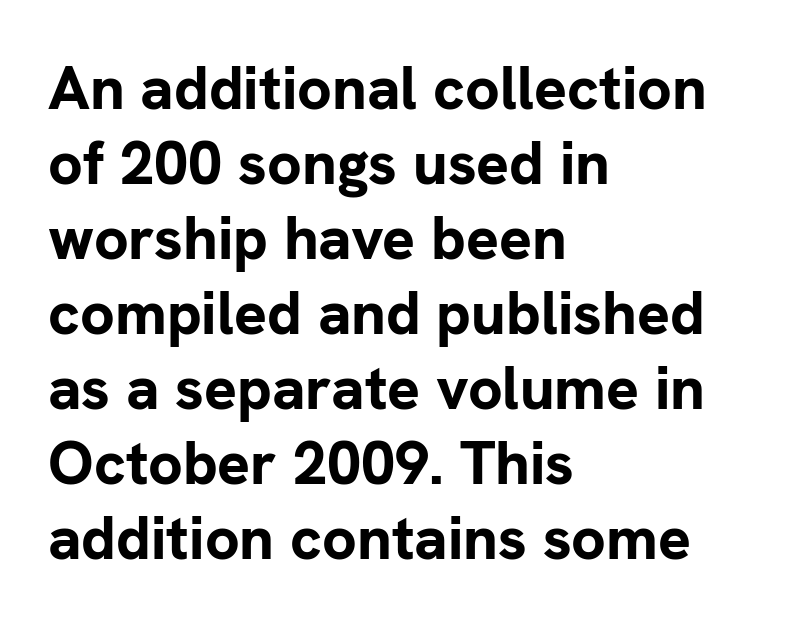
Q: Is the text bold? A: Yes.
Q: Is the text italic (slanted)? A: No, it is upright.
Q: Is the typeface a serif or a sans-serif typeface? A: Sans-serif.
Q: Is the text underlined? A: No.
Q: How is the paragraph aligned? A: Left-aligned.
Q: Is the spacing between letters normal or unusually wide? A: Normal.
Q: Width (condensed, normal, or wide)? A: Normal.
Q: Stroke contrast? A: Low.
Q: x-height? A: Medium.
Q: Monospaced? A: No.
